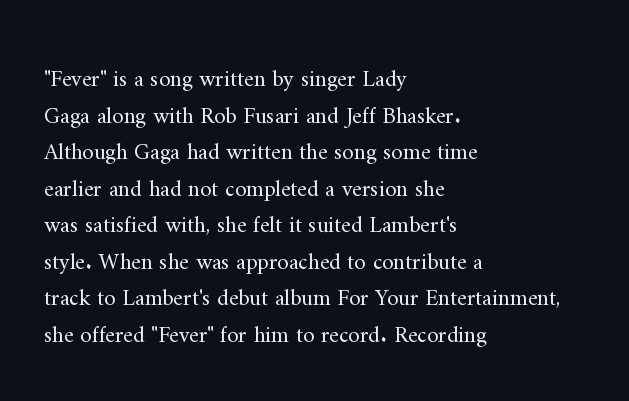
The image shows 23 px text type, upright; set left-aligned, normal line spacing (1.59x), normal letter spacing, not underlined.
